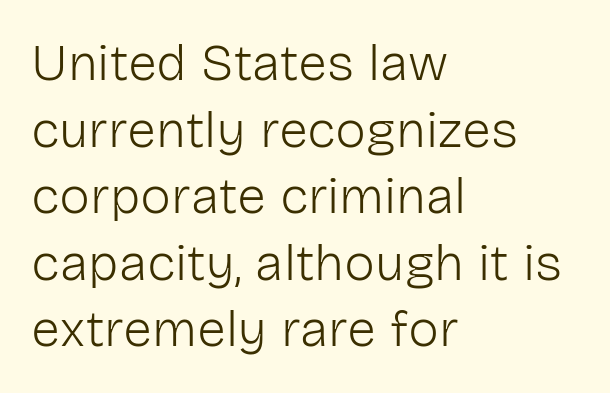
The image shows 52 px light sans-serif type, upright; set left-aligned, normal line spacing (1.28x), normal letter spacing, not underlined; low stroke contrast and a medium x-height.
